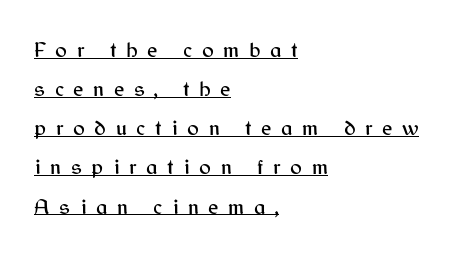
Q: Is the text italic (slanted)? A: No, it is upright.
Q: Is the text underlined? A: Yes.
Q: How is the paragraph aligned? A: Left-aligned.
Q: Is the spacing between letters normal or unusually wide? A: Unusually wide.
